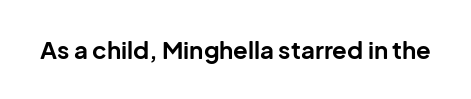
Q: Is the text bold? A: Yes.
Q: Is the text italic (slanted)? A: No, it is upright.
Q: Is the text underlined? A: No.
Q: Is the spacing between letters normal or unusually wide? A: Normal.
